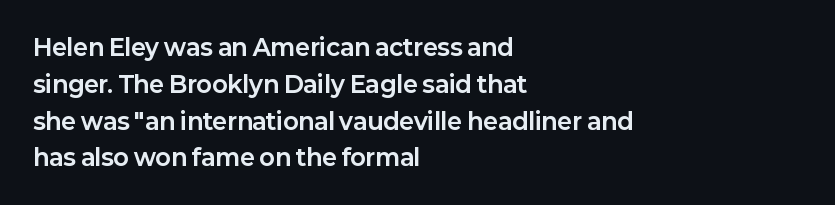
Q: Is the text bold? A: Yes.
Q: Is the text italic (slanted)? A: No, it is upright.
Q: Is the text underlined? A: No.
Q: How is the paragraph aligned? A: Left-aligned.
Q: Is the spacing between letters normal or unusually wide? A: Normal.
Q: Is the spacing between lines tight, normal or loose? A: Normal.
